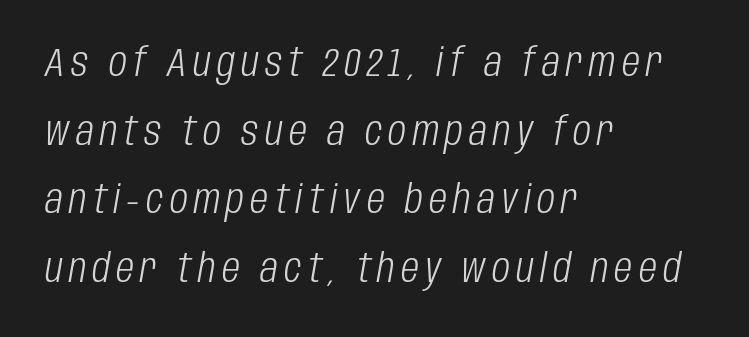
Q: Is the text bold? A: No.
Q: Is the text italic (slanted)? A: Yes, it leans right by about 10 degrees.
Q: Is the text underlined? A: No.
Q: How is the paragraph aligned? A: Left-aligned.
Q: Width (condensed, normal, or wide)? A: Condensed.
Q: Stroke contrast? A: Low.
Q: x-height? A: Large.
Q: Monospaced? A: No.
